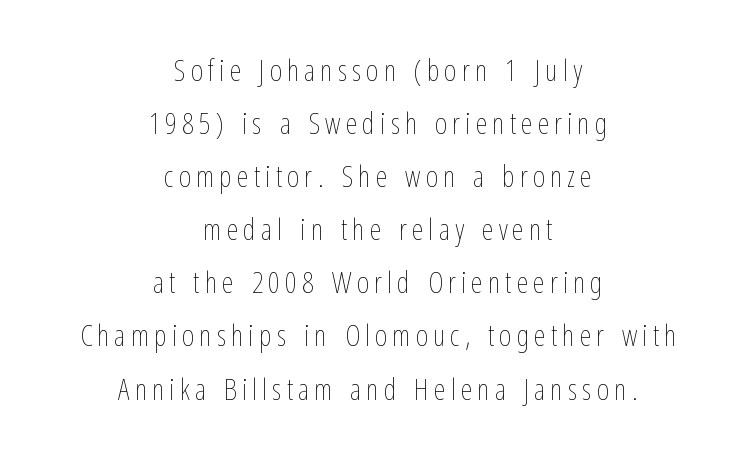
Q: Is the text bold? A: No.
Q: Is the text italic (slanted)? A: No, it is upright.
Q: Is the text underlined? A: No.
Q: How is the paragraph aligned? A: Centered.
Q: Width (condensed, normal, or wide)? A: Condensed.
Q: Stroke contrast? A: Low.
Q: x-height? A: Medium.
Q: Monospaced? A: No.
